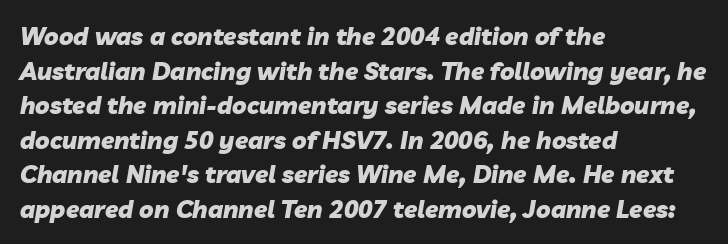
Q: Is the text bold? A: Yes.
Q: Is the text italic (slanted)? A: Yes, it leans right by about 10 degrees.
Q: Is the text underlined? A: No.
Q: How is the paragraph aligned? A: Left-aligned.
Q: Is the spacing between letters normal or unusually wide? A: Normal.
Q: Is the spacing between lines tight, normal or loose? A: Normal.
